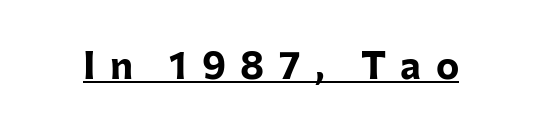
The image shows 39 px bold sans-serif type, upright; set unusually wide letter spacing (+0.37 em), underlined; low stroke contrast and a medium x-height.
